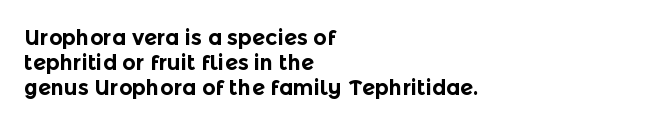
The image shows 21 px bold type, upright; set left-aligned, line spacing 1.2x, normal letter spacing, not underlined.
